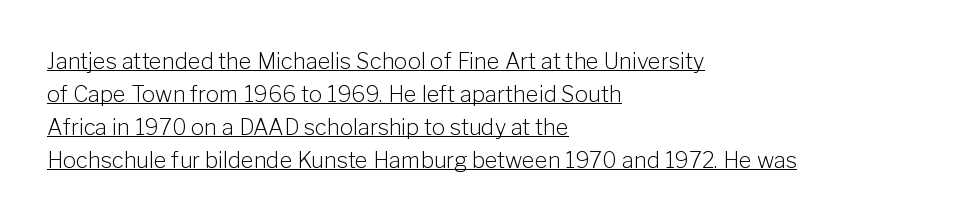
{"italic": "no", "bold": "no", "underline": "yes", "align": "left", "line_spacing": "normal", "line_spacing_ratio": 1.5, "letter_spacing": "normal", "letter_spacing_em": 0.0, "glyph_px": 22}
